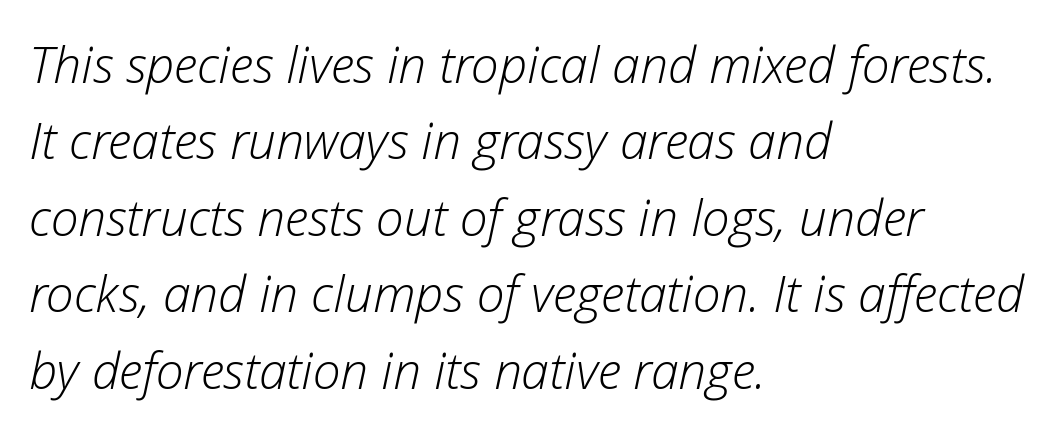
Q: Is the text bold? A: No.
Q: Is the text italic (slanted)? A: Yes, it leans right by about 12 degrees.
Q: Is the text underlined? A: No.
Q: How is the paragraph aligned? A: Left-aligned.
Q: Is the spacing between letters normal or unusually wide? A: Normal.
Q: Is the spacing between lines tight, normal or loose? A: Normal.
Q: Width (condensed, normal, or wide)? A: Normal.
Q: Stroke contrast? A: Low.
Q: x-height? A: Medium.
Q: Monospaced? A: No.
